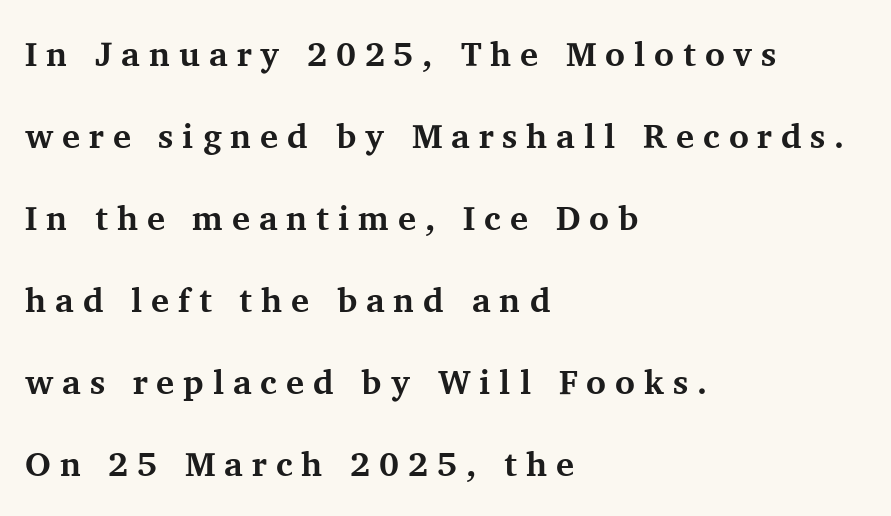
Stroke terminals: seriffed. Just letters on the line, the space beneath them empty. Inter-character spacing is expanded well beyond the font's built-in metrics. Honestly, the rows look like they've been pulled way apart. A full-strength bold gives these letters their thick strokes. Every character sits straight up, as roman type does.
